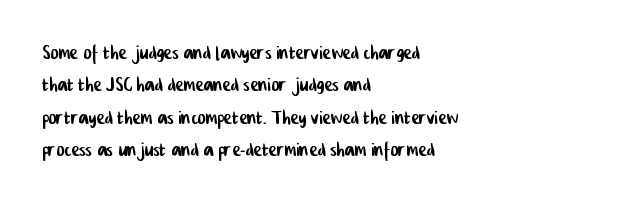
Q: Is the text underlined? A: No.
Q: How is the paragraph aligned? A: Left-aligned.
Q: Is the spacing between letters normal or unusually wide? A: Normal.
Q: Is the spacing between lines tight, normal or loose? A: Normal.
